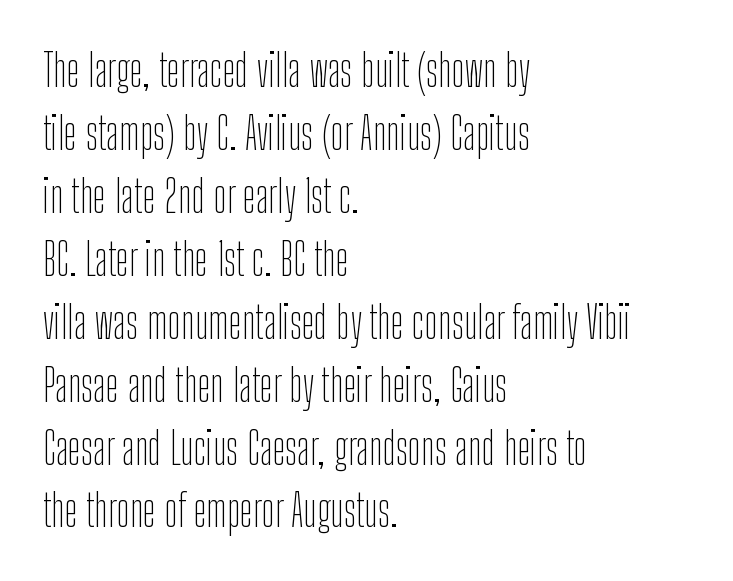
{"serif": "no", "italic": "no", "bold": "no", "weight": "thin", "width": "condensed", "stroke_contrast": "low", "x_height": "medium", "monospaced": "no", "underline": "no", "align": "left", "line_spacing": "normal", "line_spacing_ratio": 1.43, "letter_spacing": "normal", "letter_spacing_em": 0.0, "glyph_px": 44}
